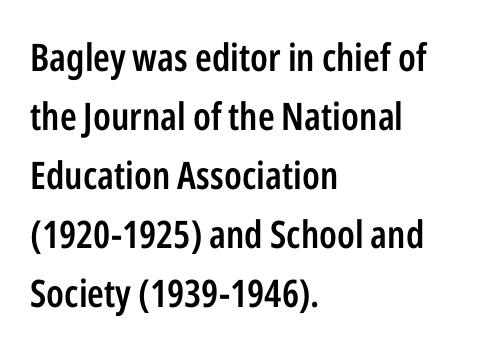
You can tell from the bare stems that sans-serif type was used. Varying glyph widths throughout — classic text-font behaviour. Underlining? Definitely not there. In terms of leading, this rendering sits right in the middle. These lines keep a tight, regular rhythm from letter to letter.
